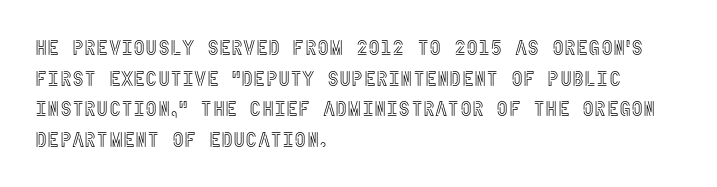
Style check: upright. Quick note: interline space is typical. This sample uses plain, unmodified letter spacing. In CSS terms this would be text-align: left.
